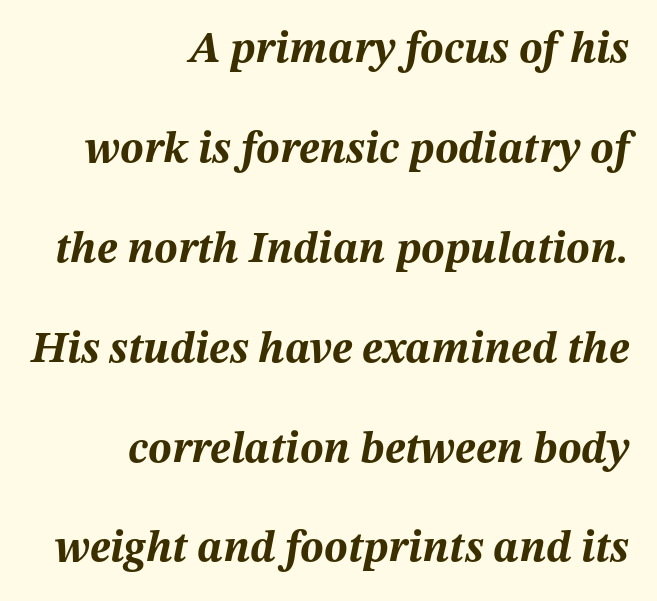
The image shows 44 px bold type, italic (leaning right); set right-aligned, loose line spacing (2.27x), normal letter spacing, not underlined; medium stroke contrast and a medium x-height.
